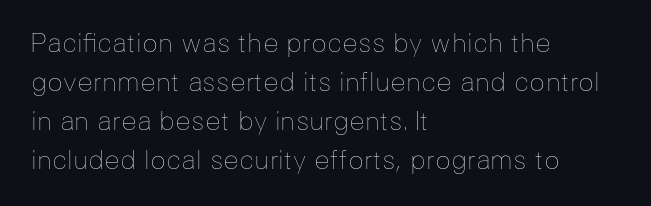
The image shows 26 px text type, upright; set left-aligned, normal line spacing (1.5x), normal letter spacing, not underlined.
